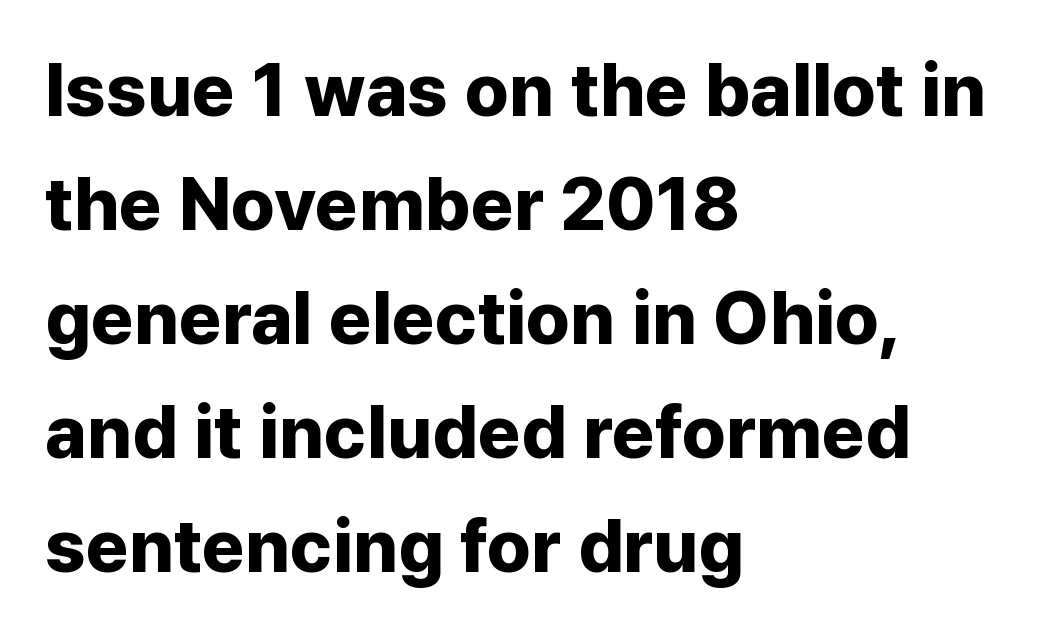
{"serif": "no", "italic": "no", "bold": "yes", "weight": "bold", "width": "normal", "stroke_contrast": "low", "x_height": "medium", "monospaced": "no", "underline": "no", "align": "left", "line_spacing": "normal", "line_spacing_ratio": 1.54, "letter_spacing": "normal", "letter_spacing_em": 0.0, "glyph_px": 74}
